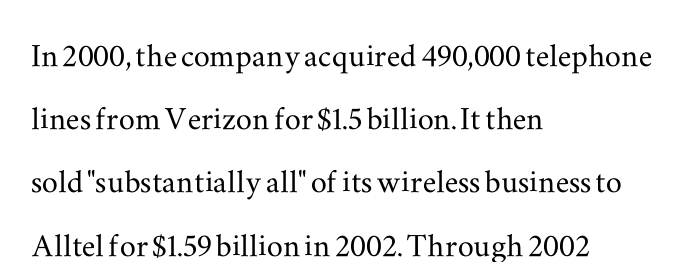
Notice how the passage keeps a crisp vertical edge on the left only. The glyphs in this specimen are seriffed. These lines are rendered in a variable-pitch font. Here the glyphs are tracked normally, forming tight word shapes. Decoration check: the copy has no underline.
